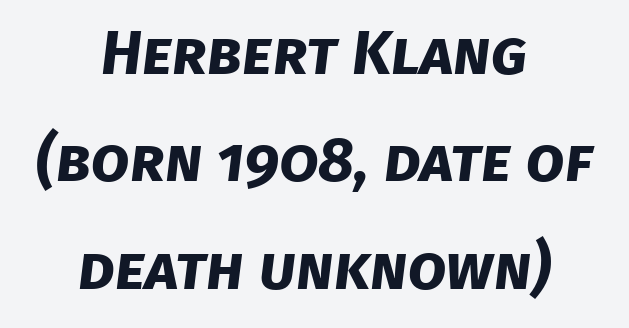
{"serif": "no", "bold": "yes", "weight": "bold", "width": "normal", "stroke_contrast": "low", "x_height": "large", "monospaced": "no", "underline": "no", "align": "center", "line_spacing_ratio": 1.73, "letter_spacing": "normal", "letter_spacing_em": 0.0, "glyph_px": 62}
